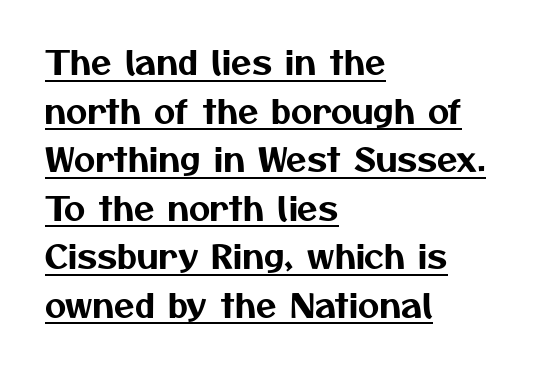
The image shows 33 px sans-serif type; set left-aligned, normal line spacing (1.47x), normal letter spacing, underlined; medium stroke contrast and a medium x-height.
